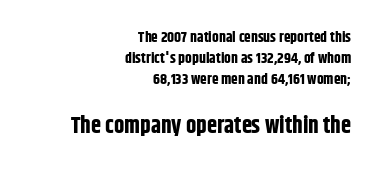
The image shows 23 px bold type, upright; set right-aligned, normal line spacing (1.41x), normal letter spacing, not underlined; the second (bottom) block is 1.53x larger.
